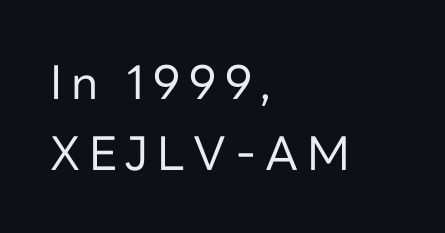
The weight tops out at a normal text grade. Interline gaps are of average width in this sample. Each letter keeps its own natural width here, so spacing adapts to shape. Clear beneath every line of the passage. The axis of the letterforms is exactly vertical. Left-aligned paragraph, ragged on the right.
